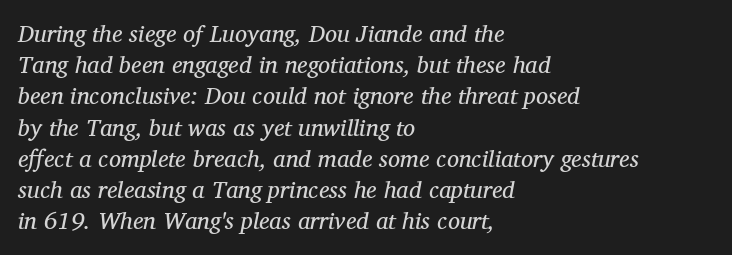
The area under the type is left untouched. These lines sit exactly where default settings would place them. The letters are slanted; this is an italic face. Stem width sits at or under what a default text font uses. This sample uses plain, unmodified letter spacing. This rendering uses left alignment, leaving the right contour irregular.
